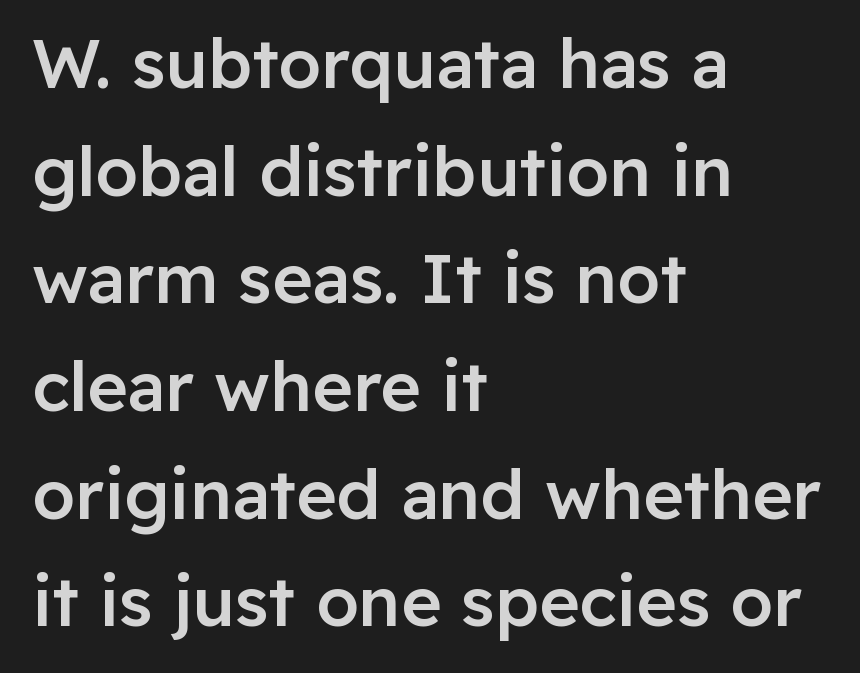
Q: Is the text bold? A: Semi-bold.
Q: Is the text italic (slanted)? A: No, it is upright.
Q: Is the typeface a serif or a sans-serif typeface? A: Sans-serif.
Q: Is the text underlined? A: No.
Q: How is the paragraph aligned? A: Left-aligned.
Q: Is the spacing between letters normal or unusually wide? A: Normal.
Q: Is the spacing between lines tight, normal or loose? A: Normal.
Q: Width (condensed, normal, or wide)? A: Normal.
Q: Stroke contrast? A: Low.
Q: x-height? A: Medium.
Q: Monospaced? A: No.
